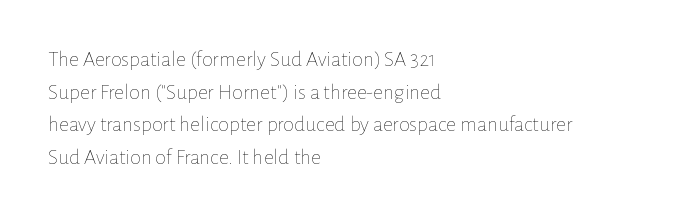
Rows of type keep a routine distance in the vertical direction. The space beneath each line is pristine and unruled. Which margin do the lines hug? The left one — the right edge is uneven. The letterforms sit shoulder to shoulder at normal distance.
